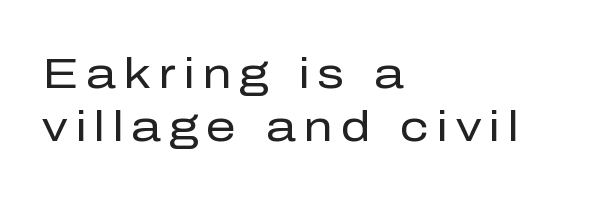
The baseline area is clear. What's the leading like? Ordinary, nothing unusual. You can tell from the bare stems that sans-serif type was used. Unbolded letterforms with no extra heft.
